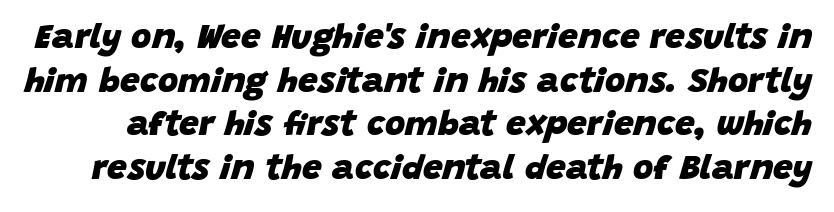
{"italic": "yes", "lean": "right", "slant_degrees": 15, "bold": "yes", "weight": "heavy", "width": "normal", "stroke_contrast": "low", "x_height": "large", "monospaced": "no", "underline": "no", "line_spacing": "normal", "line_spacing_ratio": 1.25, "letter_spacing": "normal", "letter_spacing_em": 0.0, "glyph_px": 35}
